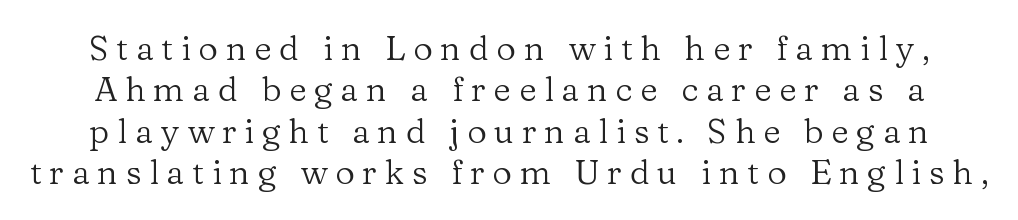
Q: Is the text bold? A: No.
Q: Is the text italic (slanted)? A: No, it is upright.
Q: Is the typeface a serif or a sans-serif typeface? A: Serif.
Q: Is the text underlined? A: No.
Q: Is the spacing between letters normal or unusually wide? A: Unusually wide.
Q: Width (condensed, normal, or wide)? A: Normal.
Q: Stroke contrast? A: Low.
Q: x-height? A: Medium.
Q: Monospaced? A: No.
